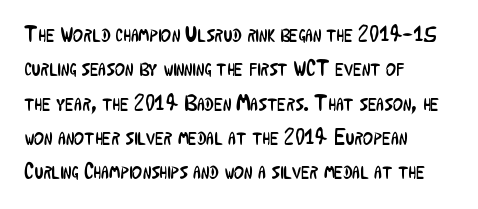
Q: Is the text bold? A: No.
Q: Is the text italic (slanted)? A: No, it is upright.
Q: Is the text underlined? A: No.
Q: How is the paragraph aligned? A: Left-aligned.
Q: Is the spacing between letters normal or unusually wide? A: Normal.
Q: Is the spacing between lines tight, normal or loose? A: Normal.
